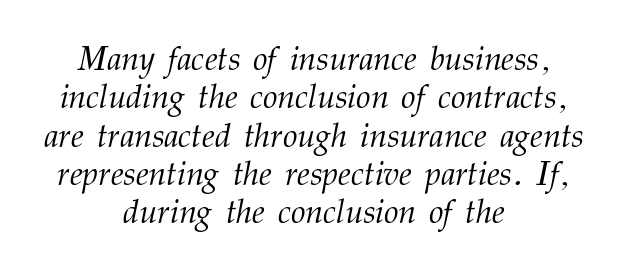
{"serif": "yes", "italic": "yes", "lean": "right", "slant_degrees": 12, "bold": "no", "weight": "light", "width": "normal", "stroke_contrast": "medium", "x_height": "medium", "monospaced": "no", "underline": "no", "align": "center", "line_spacing_ratio": 1.16, "letter_spacing": "normal", "letter_spacing_em": 0.0, "glyph_px": 33}
